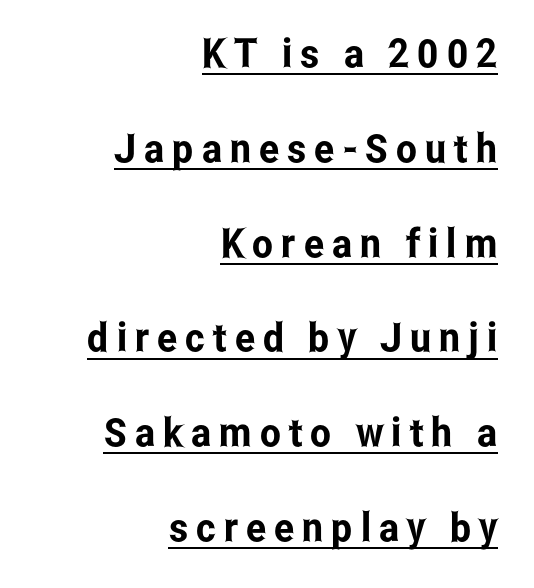
Q: Is the text italic (slanted)? A: No, it is upright.
Q: Is the typeface a serif or a sans-serif typeface? A: Sans-serif.
Q: Is the text underlined? A: Yes.
Q: How is the paragraph aligned? A: Right-aligned.
Q: Is the spacing between letters normal or unusually wide? A: Unusually wide.
Q: Is the spacing between lines tight, normal or loose? A: Loose.
Q: Width (condensed, normal, or wide)? A: Condensed.
Q: Stroke contrast? A: Low.
Q: x-height? A: Medium.
Q: Monospaced? A: No.
